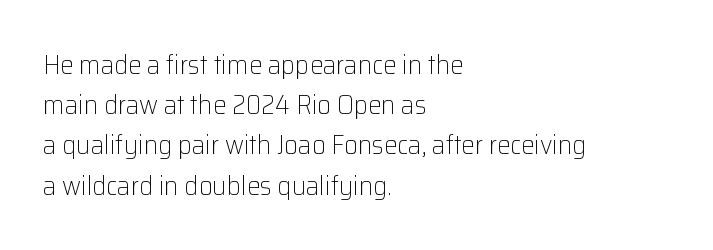
The image shows 27 px text type, upright; set left-aligned, normal line spacing (1.49x), normal letter spacing, not underlined.
